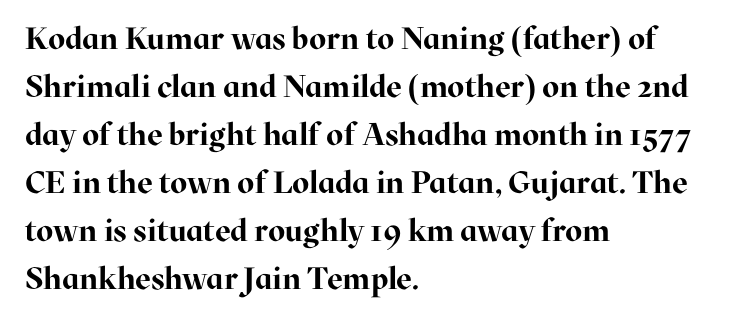
{"serif": "yes", "italic": "no", "bold": "yes", "weight": "bold", "width": "normal", "stroke_contrast": "high", "x_height": "medium", "monospaced": "no", "underline": "no", "align": "left", "line_spacing": "normal", "line_spacing_ratio": 1.55, "letter_spacing": "normal", "letter_spacing_em": 0.0, "glyph_px": 31}
